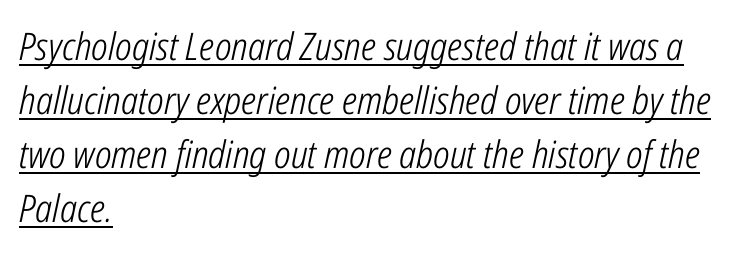
Q: Is the text bold? A: No.
Q: Is the text italic (slanted)? A: Yes, it leans right by about 12 degrees.
Q: Is the text underlined? A: Yes.
Q: How is the paragraph aligned? A: Left-aligned.
Q: Is the spacing between letters normal or unusually wide? A: Normal.
Q: Is the spacing between lines tight, normal or loose? A: Normal.
Q: Width (condensed, normal, or wide)? A: Condensed.
Q: Stroke contrast? A: Low.
Q: x-height? A: Medium.
Q: Monospaced? A: No.
